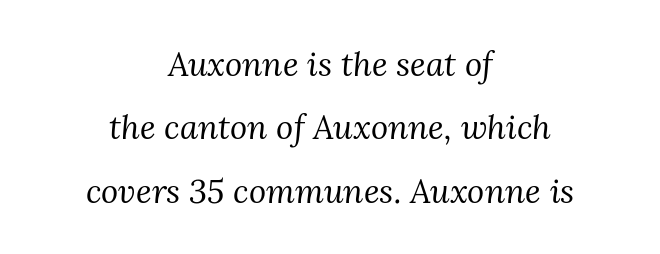
The image shows 33 px regular-weight serif type, italic (leaning right); set centered, loose line spacing (1.92x), normal letter spacing, not underlined; medium stroke contrast and a medium x-height.
